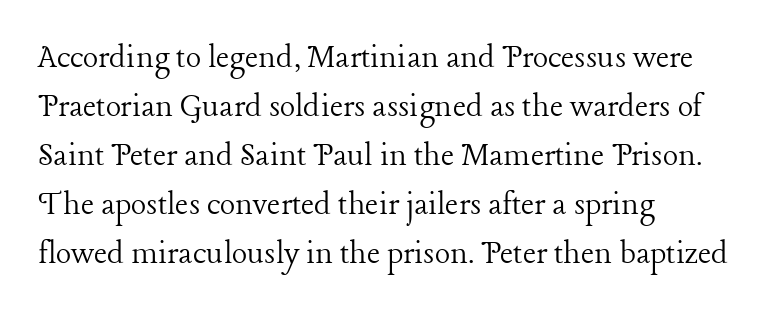
Q: Is the text bold? A: No.
Q: Is the text italic (slanted)? A: No, it is upright.
Q: Is the typeface a serif or a sans-serif typeface? A: Serif.
Q: Is the text underlined? A: No.
Q: How is the paragraph aligned? A: Left-aligned.
Q: Is the spacing between letters normal or unusually wide? A: Normal.
Q: Is the spacing between lines tight, normal or loose? A: Normal.
Q: Width (condensed, normal, or wide)? A: Normal.
Q: Stroke contrast? A: Low.
Q: x-height? A: Medium.
Q: Monospaced? A: No.
